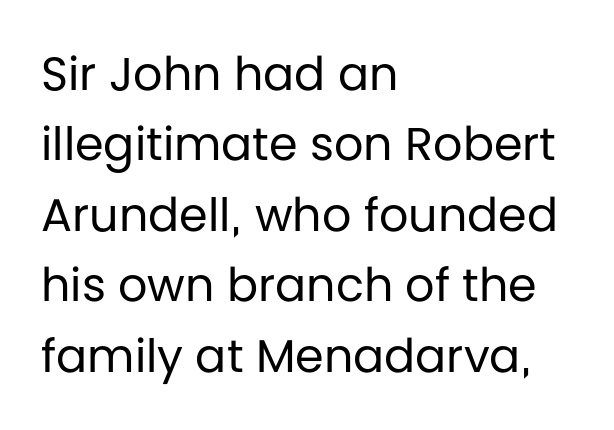
The image shows 46 px regular-weight sans-serif type, upright; set left-aligned, normal line spacing (1.53x), normal letter spacing, not underlined; low stroke contrast and a large x-height.
